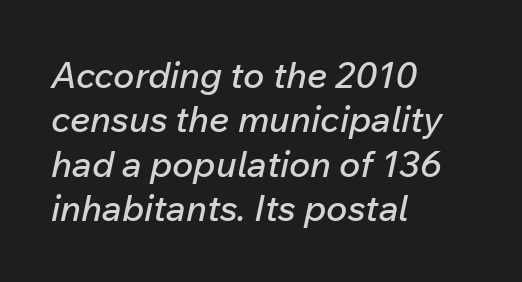
The image shows 36 px text type, italic (leaning right); set left-aligned, line spacing 1.23x, normal letter spacing, not underlined; low stroke contrast and a medium x-height.
